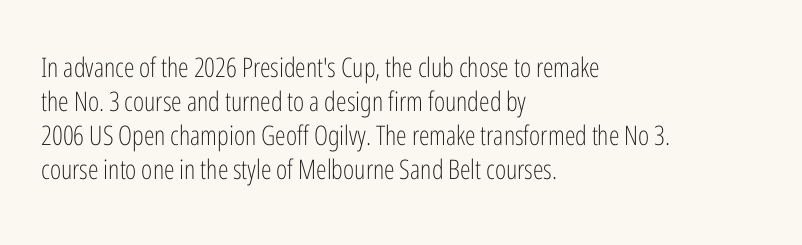
Q: Is the text bold? A: No.
Q: Is the text italic (slanted)? A: No, it is upright.
Q: Is the text underlined? A: No.
Q: How is the paragraph aligned? A: Left-aligned.
Q: Is the spacing between letters normal or unusually wide? A: Normal.
Q: Is the spacing between lines tight, normal or loose? A: Normal.
